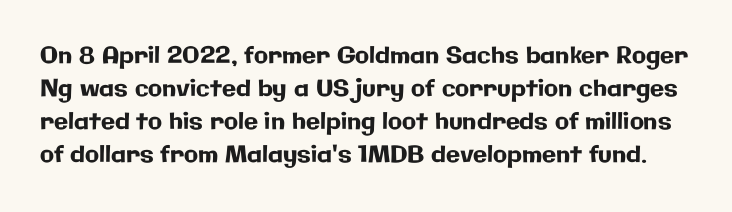
{"italic": "no", "underline": "no", "line_spacing": "normal", "line_spacing_ratio": 1.43, "letter_spacing": "normal", "letter_spacing_em": 0.0, "glyph_px": 23}
